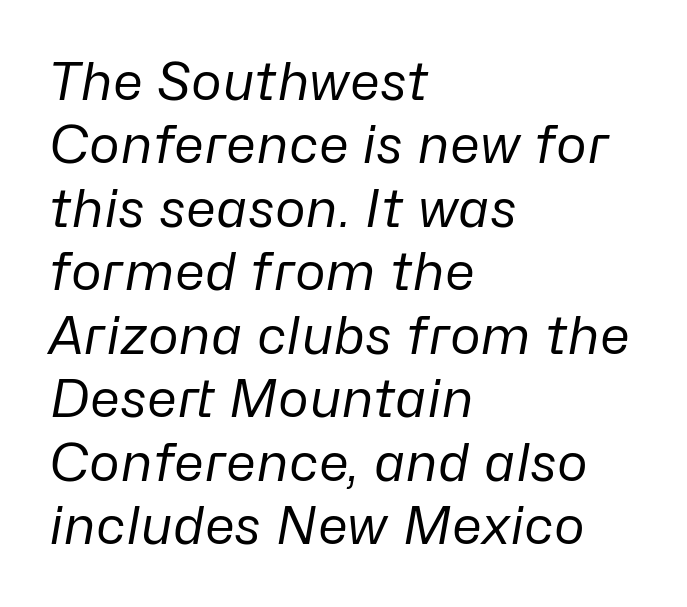
Think of a printed novel: that variable character pitch is what you see here. Compared with a typical body face, this is equally light or lighter still. Alignment: flush left. The zone under the glyphs is completely vacant. Inter-character spacing is left at the font's built-in metrics.
